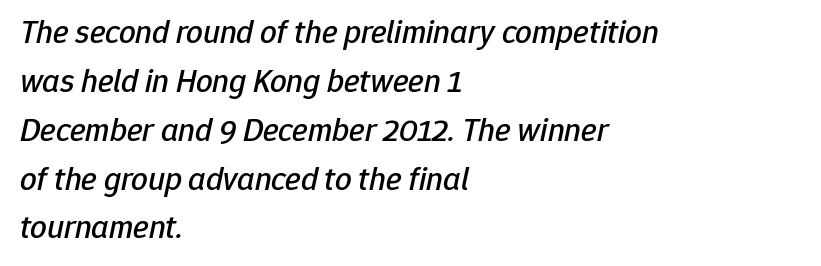
The image shows 33 px text type, italic (leaning right); set left-aligned, normal line spacing (1.48x), normal letter spacing, not underlined; low stroke contrast and a medium x-height.
